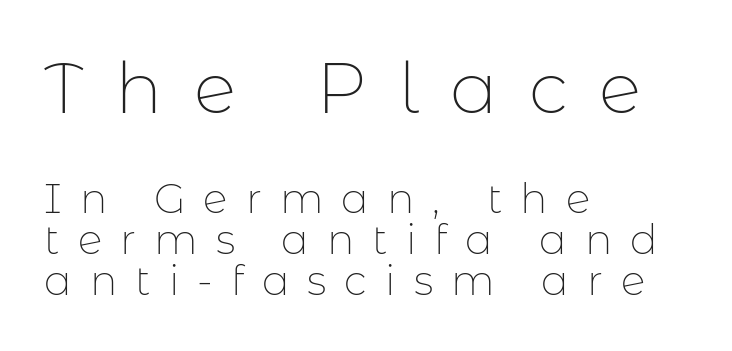
Q: Is the text bold? A: No.
Q: Is the text italic (slanted)? A: No, it is upright.
Q: Is the typeface a serif or a sans-serif typeface? A: Sans-serif.
Q: Is the text underlined? A: No.
Q: How is the paragraph aligned? A: Left-aligned.
Q: Is the spacing between letters normal or unusually wide? A: Unusually wide.
Q: Is the spacing between lines tight, normal or loose? A: Tight.
Q: Which block of text is set in a larger size, the first (top) or the second (bottom)? A: The first (top) one.
Q: Width (condensed, normal, or wide)? A: Normal.
Q: Stroke contrast? A: Low.
Q: x-height? A: Medium.
Q: Monospaced? A: No.
